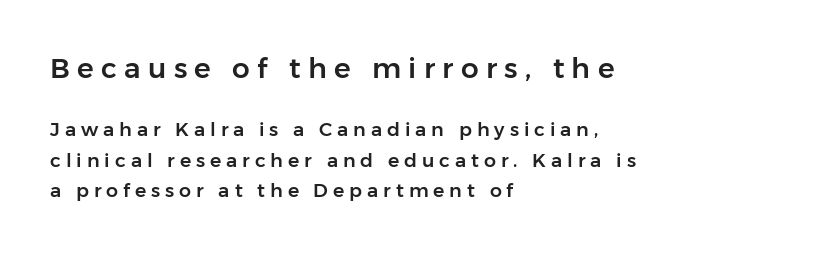
Q: Is the text italic (slanted)? A: No, it is upright.
Q: Is the typeface a serif or a sans-serif typeface? A: Sans-serif.
Q: Is the text underlined? A: No.
Q: How is the paragraph aligned? A: Left-aligned.
Q: Is the spacing between letters normal or unusually wide? A: Unusually wide.
Q: Is the spacing between lines tight, normal or loose? A: Normal.
Q: Which block of text is set in a larger size, the first (top) or the second (bottom)? A: The first (top) one.
Q: Width (condensed, normal, or wide)? A: Normal.
Q: Stroke contrast? A: Low.
Q: x-height? A: Medium.
Q: Monospaced? A: No.
